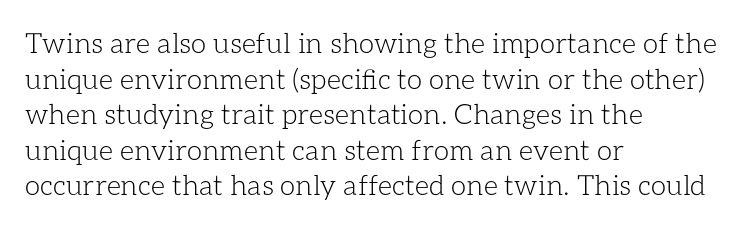
Q: Is the text bold? A: No.
Q: Is the text italic (slanted)? A: No, it is upright.
Q: Is the text underlined? A: No.
Q: How is the paragraph aligned? A: Left-aligned.
Q: Is the spacing between letters normal or unusually wide? A: Normal.
Q: Is the spacing between lines tight, normal or loose? A: Normal.
Q: Width (condensed, normal, or wide)? A: Normal.
Q: Stroke contrast? A: Low.
Q: x-height? A: Medium.
Q: Monospaced? A: No.
